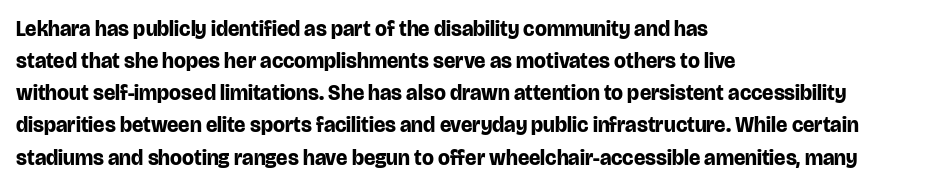
Tracking value appears to be zero — textbook default spacing. Is the type bold? Yes — the strokes are clearly thick and heavy. The block of text has a typical density, with ordinary space between rows. The rag falls on the right side of this text block. Words float on clear page, feet unadorned.
